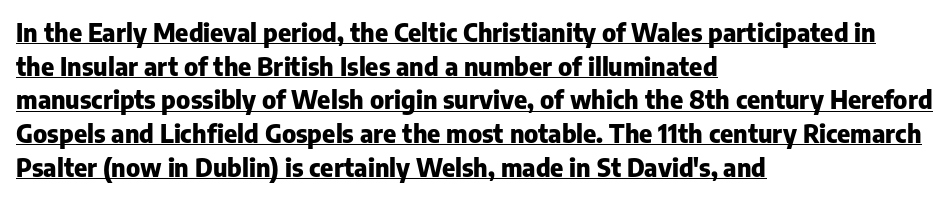
{"italic": "no", "bold": "yes", "underline": "yes", "align": "left", "line_spacing": "normal", "line_spacing_ratio": 1.35, "letter_spacing": "normal", "letter_spacing_em": 0.0, "glyph_px": 25}
